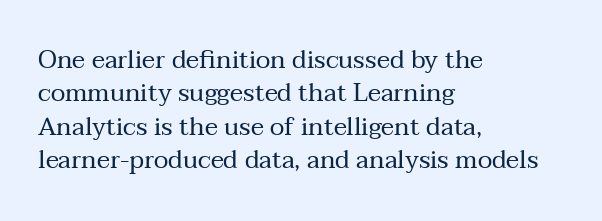
{"italic": "no", "bold": "no", "underline": "no", "align": "left", "line_spacing": "normal", "line_spacing_ratio": 1.34, "letter_spacing": "normal", "letter_spacing_em": 0.0, "glyph_px": 25}
